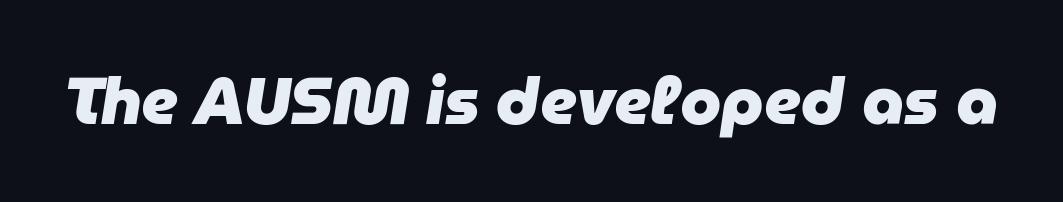
Q: Is the text bold? A: Yes.
Q: Is the text italic (slanted)? A: Yes, it leans right by about 9 degrees.
Q: Is the text underlined? A: No.
Q: Is the spacing between letters normal or unusually wide? A: Normal.
Q: Width (condensed, normal, or wide)? A: Normal.
Q: Stroke contrast? A: Low.
Q: x-height? A: Medium.
Q: Monospaced? A: No.
